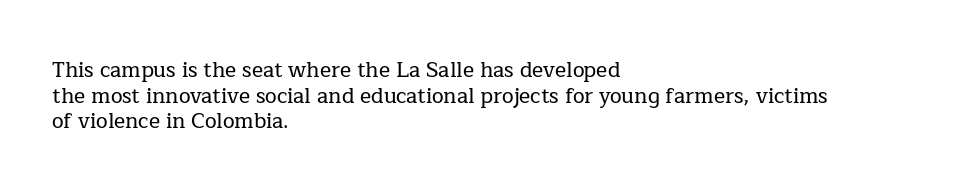
Q: Is the text italic (slanted)? A: No, it is upright.
Q: Is the text underlined? A: No.
Q: How is the paragraph aligned? A: Left-aligned.
Q: Is the spacing between letters normal or unusually wide? A: Normal.
